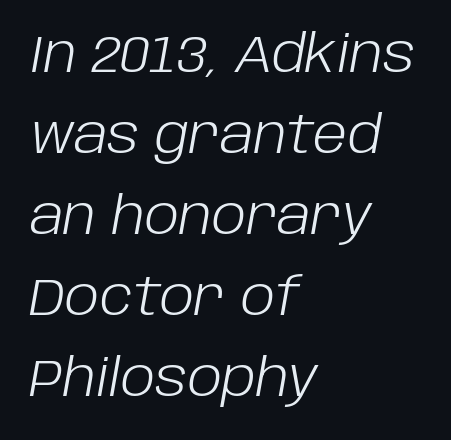
The image shows 52 px light type, italic (leaning right); set left-aligned, normal line spacing (1.56x), normal letter spacing, not underlined; low stroke contrast and a large x-height.
